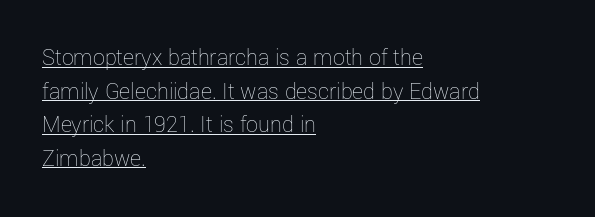
The image shows 24 px text type, upright; set left-aligned, normal line spacing (1.4x), normal letter spacing, underlined.
